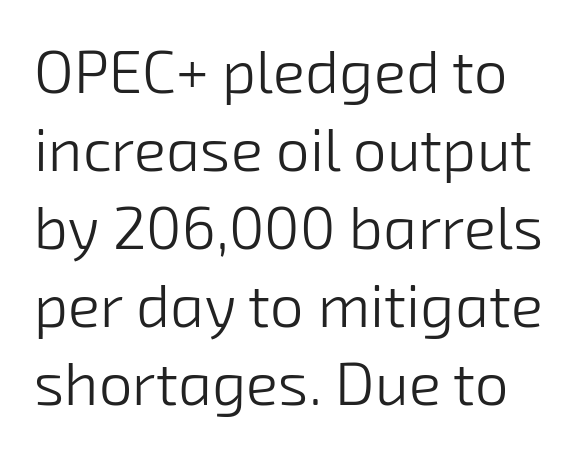
The weight would be labelled regular, book, light, or lighter still. The font family rendered here belongs to the sans-serif group. The specimen omits any rule beneath the text block's lines. Here the glyphs are tracked normally, forming tight word shapes.
